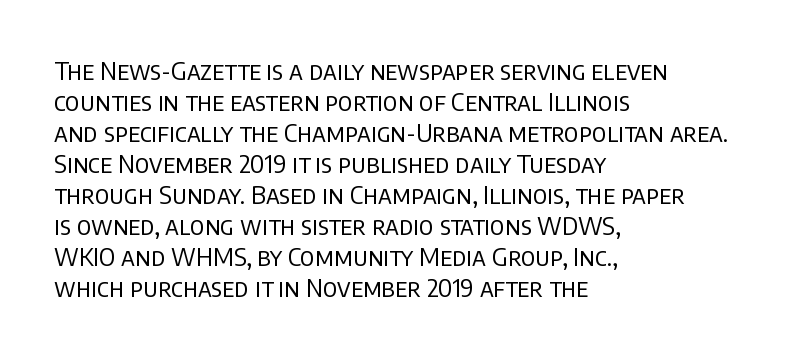
Q: Is the text bold? A: No.
Q: Is the text italic (slanted)? A: No, it is upright.
Q: Is the text underlined? A: No.
Q: How is the paragraph aligned? A: Left-aligned.
Q: Is the spacing between letters normal or unusually wide? A: Normal.
